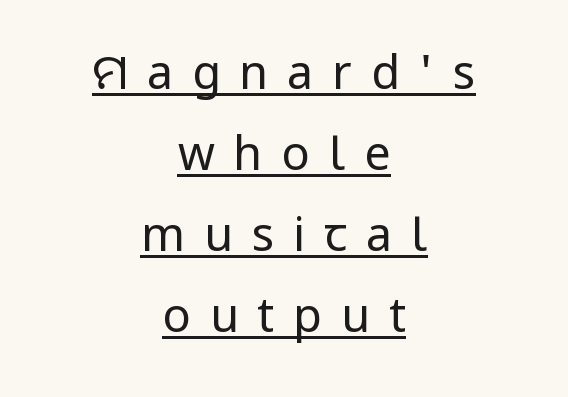
The rendered words wear a rule along their underside. Character widths vary here, with narrow letters taking less room than wide ones. Unlike italic type, these characters show no tilt at all. The tracking jumps out immediately: characters are airy and widely separated. The lines are quadded center. Heft: none added — not bold.
